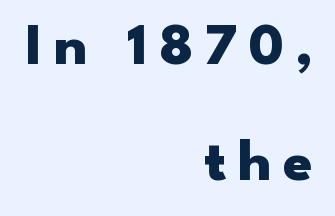
Q: Is the text bold? A: Yes.
Q: Is the text italic (slanted)? A: No, it is upright.
Q: Is the typeface a serif or a sans-serif typeface? A: Sans-serif.
Q: Is the text underlined? A: No.
Q: How is the paragraph aligned? A: Right-aligned.
Q: Is the spacing between letters normal or unusually wide? A: Unusually wide.
Q: Is the spacing between lines tight, normal or loose? A: Loose.
Q: Width (condensed, normal, or wide)? A: Wide.
Q: Stroke contrast? A: Low.
Q: x-height? A: Small.
Q: Monospaced? A: No.
